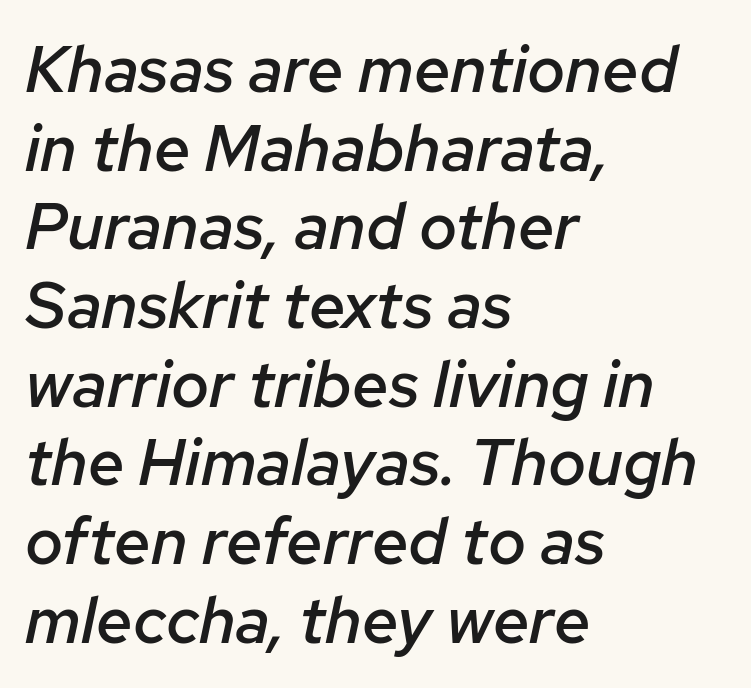
{"italic": "yes", "lean": "right", "slant_degrees": 12, "bold": "semi", "weight": "semibold", "width": "normal", "stroke_contrast": "low", "x_height": "medium", "monospaced": "no", "underline": "no", "align": "left", "line_spacing_ratio": 1.21, "letter_spacing": "normal", "letter_spacing_em": 0.0, "glyph_px": 65}
